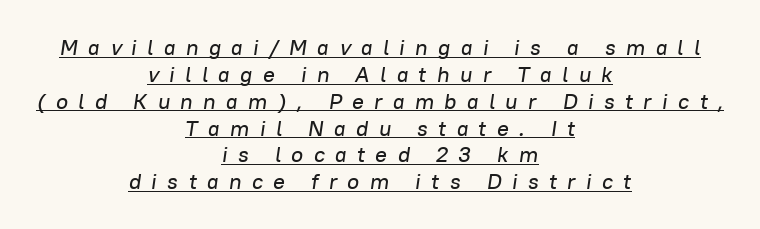
{"italic": "yes", "lean": "right", "slant_degrees": 8, "underline": "yes", "align": "center", "line_spacing_ratio": 1.22, "letter_spacing": "wide", "letter_spacing_em": 0.47, "glyph_px": 22}
